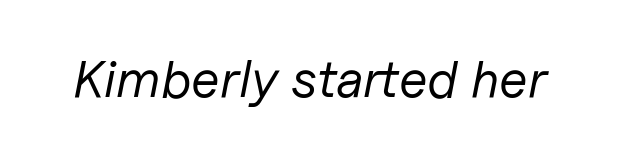
Check the space under the baseline: it is left empty. The letterforms sit shoulder to shoulder at normal distance. The strokes are not fattened; the text isn't bold. The passage shown is typed in a proportional face where columns would drift. Would a proofreader flag this as italicized? Yes.
